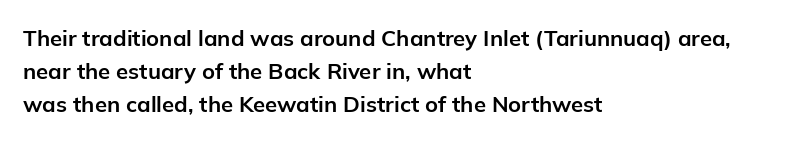
Nobody touched the tracking dial on this one. Alignment: flush left. Tall strokes in this sample are plumb rather than angled. Weight: bold.
